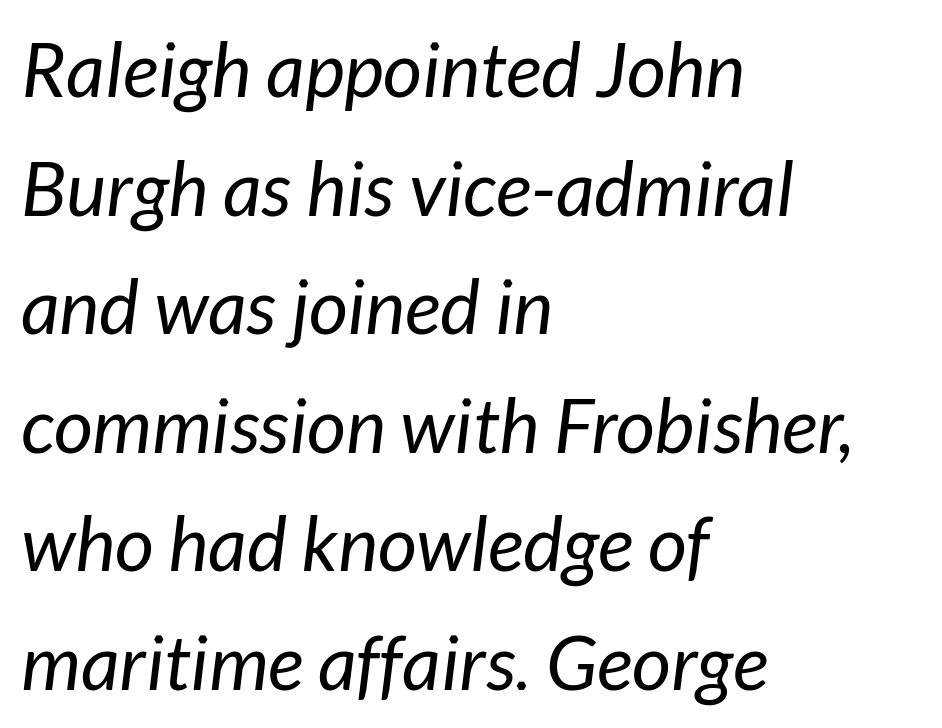
Q: Is the text bold? A: No.
Q: Is the text italic (slanted)? A: Yes, it leans right by about 7 degrees.
Q: Is the text underlined? A: No.
Q: How is the paragraph aligned? A: Left-aligned.
Q: Is the spacing between letters normal or unusually wide? A: Normal.
Q: Is the spacing between lines tight, normal or loose? A: Normal.
Q: Width (condensed, normal, or wide)? A: Normal.
Q: Stroke contrast? A: Low.
Q: x-height? A: Medium.
Q: Monospaced? A: No.
